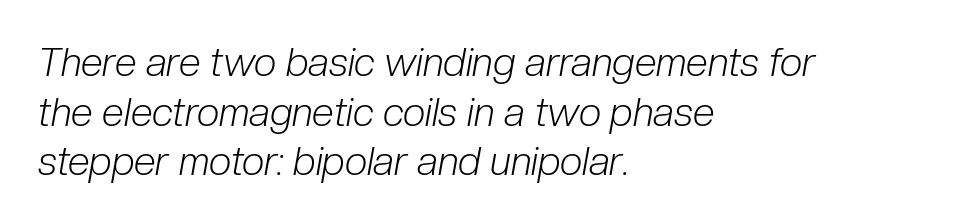
The face used here is rendered with its standard letterfit. Typeset ragged right — the left edge is the straight one. The face used here is proportionally spaced, like ordinary book or web type. The face used here has a pronounced slope to its letters.
